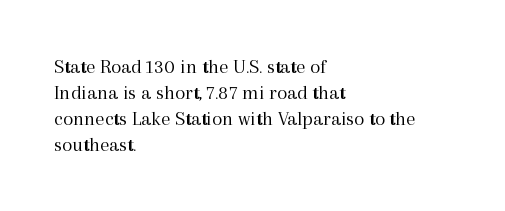
The image shows 21 px text type, upright; set left-aligned, line spacing 1.24x, normal letter spacing, not underlined.
